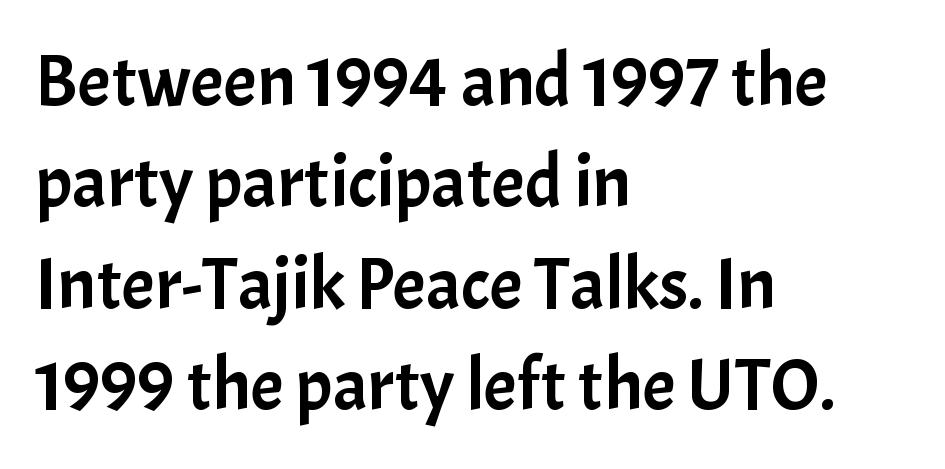
A typesetter would call this proportional, since set widths differ per character. Every stem runs plumb, perpendicular to the baseline. What stands out about the letter spacing? Nothing — it is the standard amount. Lines of text with bare space underneath. In CSS terms this would be text-align: left. I'd call this a sans setting — the letters go barefoot.
